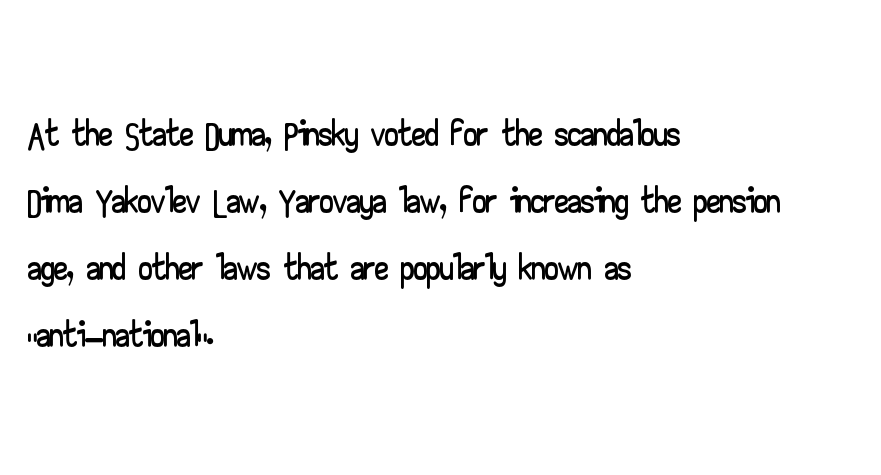
The image shows 54 px wide sans-serif type, upright; set left-aligned, line spacing 1.24x, normal letter spacing, not underlined; low stroke contrast and a small x-height.
